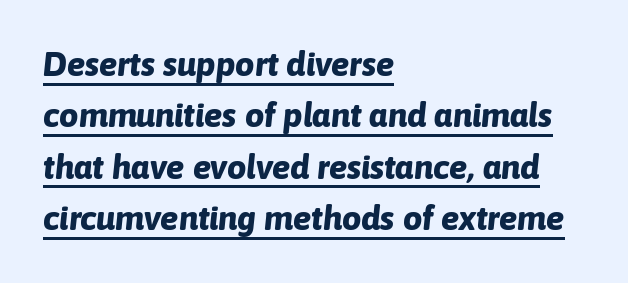
Q: Is the text bold? A: Yes.
Q: Is the text italic (slanted)? A: Yes, it leans right by about 6 degrees.
Q: Is the text underlined? A: Yes.
Q: How is the paragraph aligned? A: Left-aligned.
Q: Is the spacing between letters normal or unusually wide? A: Normal.
Q: Is the spacing between lines tight, normal or loose? A: Normal.
Q: Width (condensed, normal, or wide)? A: Normal.
Q: Stroke contrast? A: Low.
Q: x-height? A: Medium.
Q: Monospaced? A: No.
